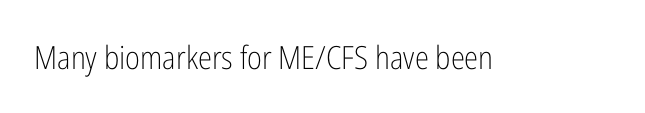
Descender tails drop into unmarked territory. Font category for this specimen: sans-serif. If you drew a line through each stem, it would be perfectly vertical. Nothing unusual about the tracking: characters are spaced as the font intends.
